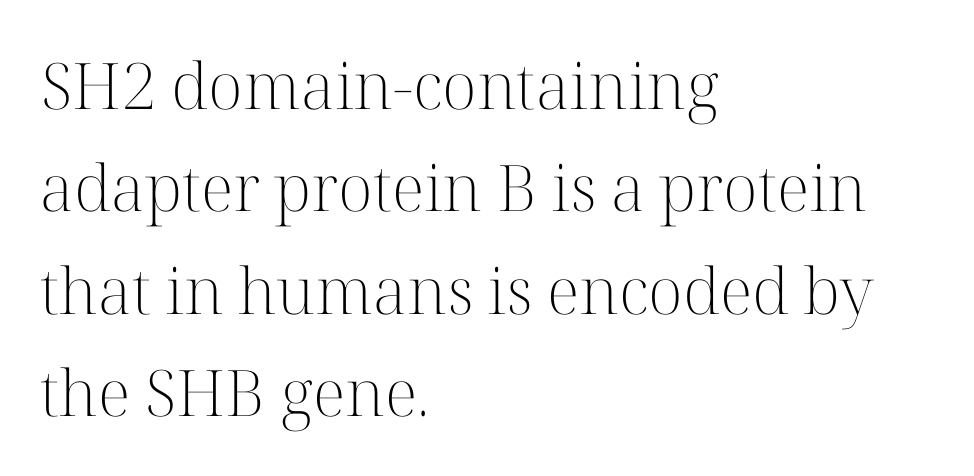
{"serif": "yes", "italic": "no", "bold": "no", "weight": "light", "width": "normal", "stroke_contrast": "high", "x_height": "medium", "monospaced": "no", "underline": "no", "align": "left", "line_spacing": "normal", "line_spacing_ratio": 1.6, "letter_spacing": "normal", "letter_spacing_em": 0.0, "glyph_px": 64}
